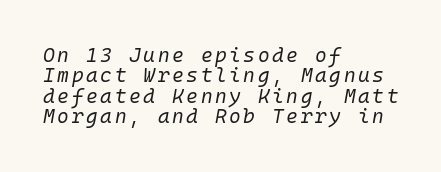
Which margin do the lines hug? The left one — the right edge is uneven. Quick note: underline off. Rows of type sit shoulder to shoulder in the vertical direction. Stroke thickness stays within the range of a standard reading face or lighter. When letters slant like this, we call the style italic.
